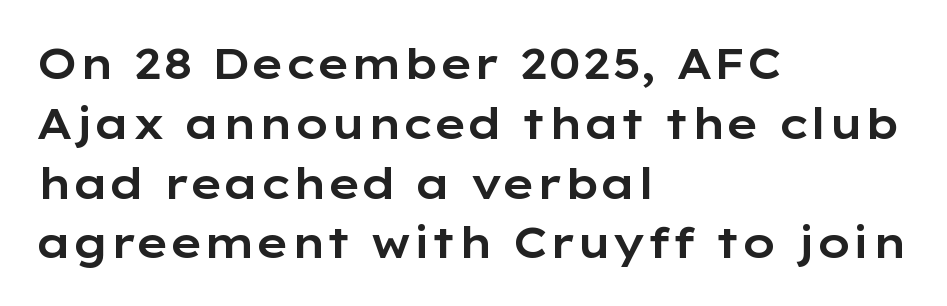
Each new line begins a customary step beneath the previous one. Glance below the letters and you will spot only blank space. Honestly, the letter spacing is just normal — you wouldn't notice it. Does the copy run flush right? No — it runs flush left. The specimen reads as upright at a glance. The face used here is a sans, in the tradition of grotesques and geometrics.
